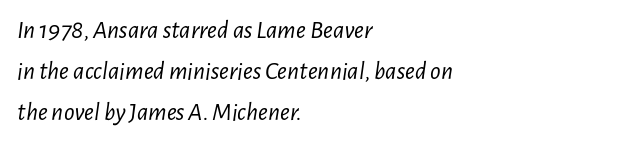
Q: Is the text bold? A: No.
Q: Is the text italic (slanted)? A: Yes, it leans right by about 7 degrees.
Q: Is the text underlined? A: No.
Q: How is the paragraph aligned? A: Left-aligned.
Q: Is the spacing between letters normal or unusually wide? A: Normal.
Q: Is the spacing between lines tight, normal or loose? A: Normal.
